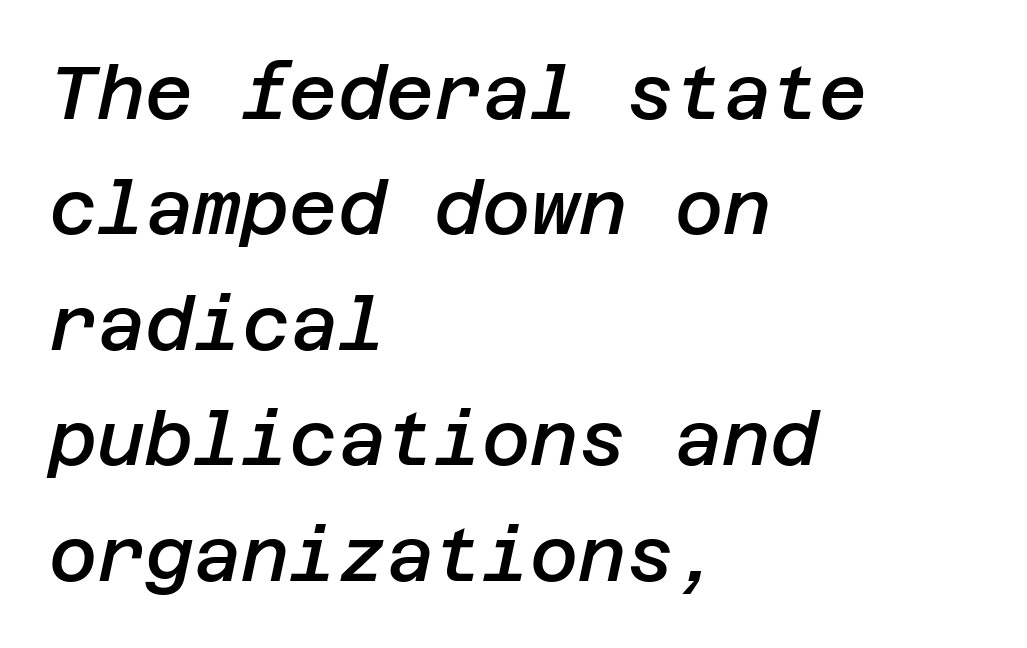
The letterforms sit shoulder to shoulder at normal distance. The designer left line spacing at the default. This is moderately heavy type, rendered in semibold. Lines of text with bare space underneath. Notice how the passage keeps a crisp vertical edge on the left only. When letters slant like this, we call the style italic.
